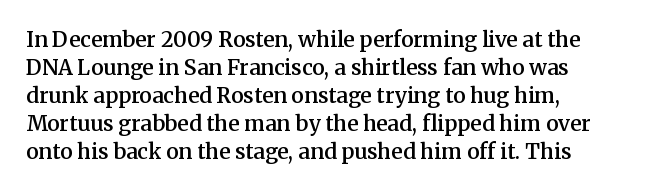
{"italic": "no", "bold": "semi", "underline": "no", "align": "left", "line_spacing": "normal", "line_spacing_ratio": 1.33, "letter_spacing": "normal", "letter_spacing_em": 0.0, "glyph_px": 21}
